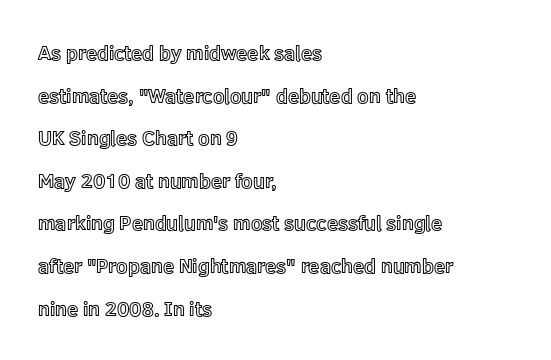
The image shows 20 px text type, upright; set left-aligned, loose line spacing (2.13x), normal letter spacing, not underlined.
